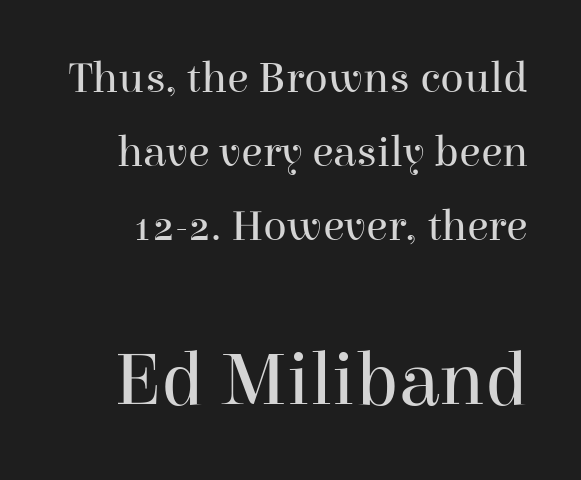
{"serif": "yes", "italic": "no", "bold": "no", "weight": "regular", "width": "normal", "stroke_contrast": "high", "x_height": "medium", "monospaced": "no", "underline": "no", "line_spacing": "normal", "line_spacing_ratio": 1.68, "letter_spacing": "normal", "letter_spacing_em": 0.0, "larger_block": "second", "size_ratio": 1.75, "glyph_px": 77}
